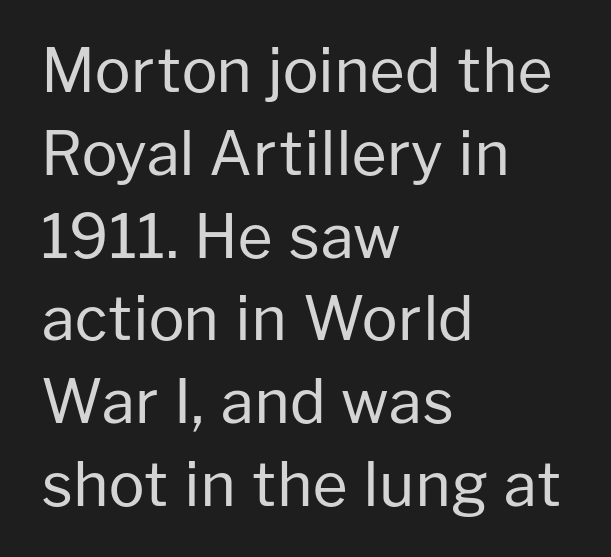
Q: Is the text bold? A: No.
Q: Is the text italic (slanted)? A: No, it is upright.
Q: Is the typeface a serif or a sans-serif typeface? A: Sans-serif.
Q: Is the text underlined? A: No.
Q: How is the paragraph aligned? A: Left-aligned.
Q: Is the spacing between letters normal or unusually wide? A: Normal.
Q: Is the spacing between lines tight, normal or loose? A: Normal.
Q: Width (condensed, normal, or wide)? A: Normal.
Q: Stroke contrast? A: Low.
Q: x-height? A: Medium.
Q: Monospaced? A: No.
